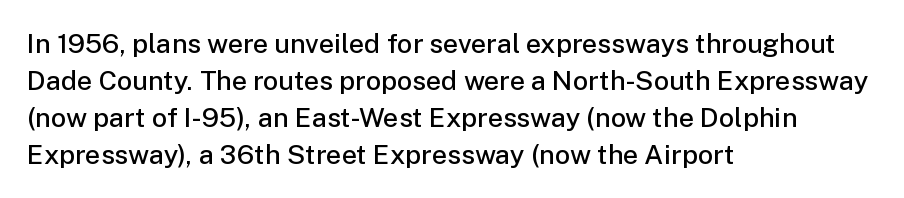
Q: Is the text bold? A: Semi-bold.
Q: Is the text italic (slanted)? A: No, it is upright.
Q: Is the text underlined? A: No.
Q: How is the paragraph aligned? A: Left-aligned.
Q: Is the spacing between letters normal or unusually wide? A: Normal.
Q: Is the spacing between lines tight, normal or loose? A: Normal.
